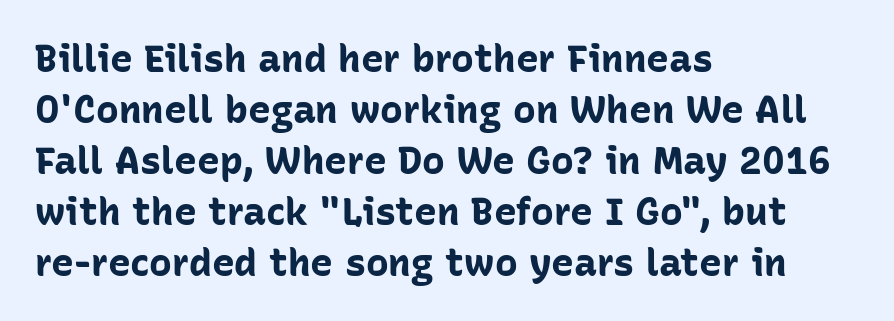
Q: Is the text bold? A: Yes.
Q: Is the text italic (slanted)? A: No, it is upright.
Q: Is the typeface a serif or a sans-serif typeface? A: Sans-serif.
Q: Is the text underlined? A: No.
Q: How is the paragraph aligned? A: Left-aligned.
Q: Is the spacing between letters normal or unusually wide? A: Normal.
Q: Is the spacing between lines tight, normal or loose? A: Normal.
Q: Width (condensed, normal, or wide)? A: Normal.
Q: Stroke contrast? A: Low.
Q: x-height? A: Medium.
Q: Monospaced? A: No.
